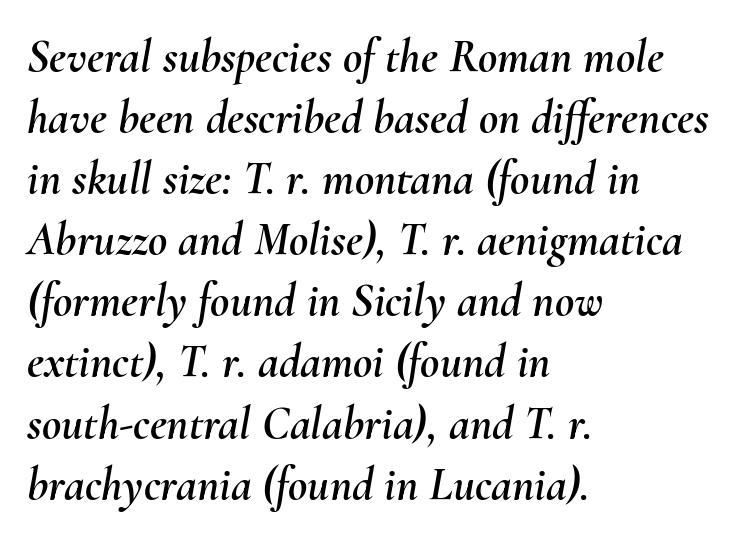
The image shows 47 px text type, italic (leaning right); set left-aligned, normal line spacing (1.3x), normal letter spacing, not underlined; medium stroke contrast and a small x-height.
